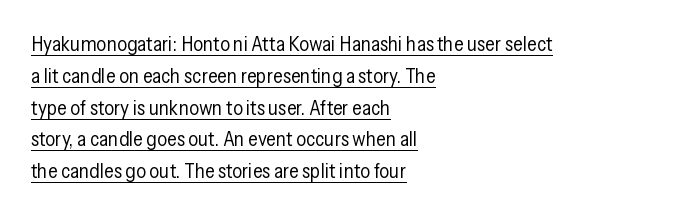
{"italic": "no", "bold": "no", "underline": "yes", "align": "left", "line_spacing": "normal", "line_spacing_ratio": 1.59, "letter_spacing": "normal", "letter_spacing_em": 0.0, "glyph_px": 20}
